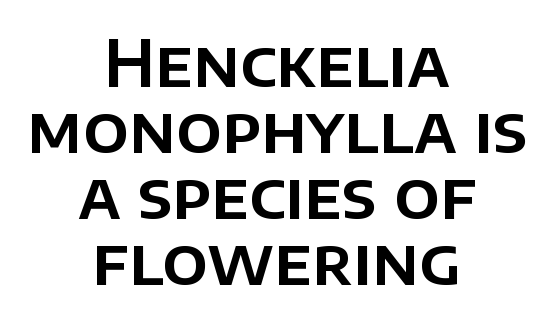
Is the letter spacing exaggerated? No — it looks like the ordinary default. Reading down the block, each line starts at a different indent, mirrored at its end. The face used here is a sans, in the tradition of grotesques and geometrics. In terms of posture, this sample is upright. Unmarked baselines from the first word to the last. Looks like regular typesetting: each glyph gets only the width it needs.
